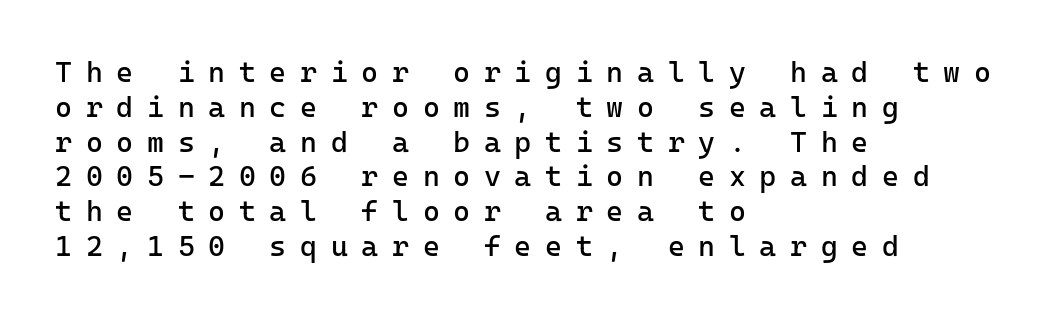
{"serif": "no", "italic": "no", "bold": "no", "weight": "regular", "width": "normal", "stroke_contrast": "low", "x_height": "medium", "monospaced": "yes", "underline": "no", "align": "left", "line_spacing_ratio": 1.2, "letter_spacing": "wide", "letter_spacing_em": 0.47, "glyph_px": 29}
